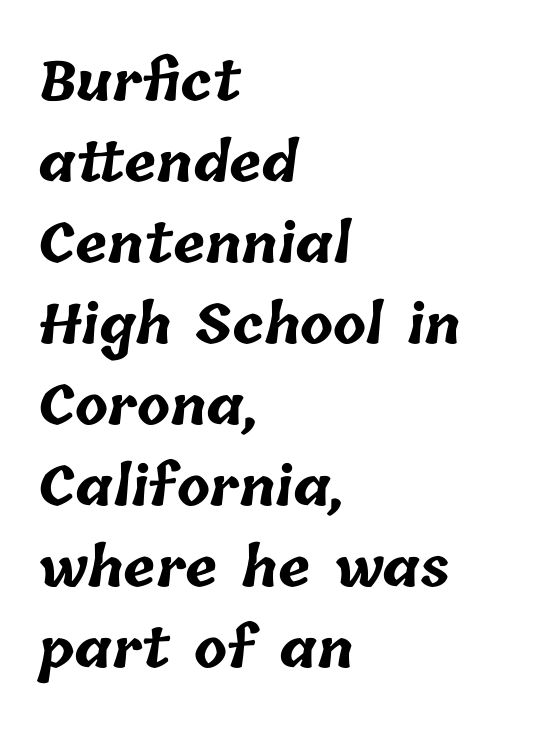
This sample uses plain, unmodified letter spacing. Honestly, the row spacing looks completely unremarkable. Caption: bold face, heavy strokes. Letters rest on an invisible, unmarked baseline.
